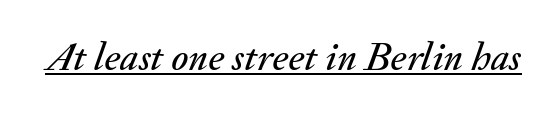
Q: Is the text italic (slanted)? A: Yes, it leans right by about 20 degrees.
Q: Is the text underlined? A: Yes.
Q: Is the spacing between letters normal or unusually wide? A: Normal.
Q: Width (condensed, normal, or wide)? A: Normal.
Q: Stroke contrast? A: Medium.
Q: x-height? A: Small.
Q: Monospaced? A: No.
